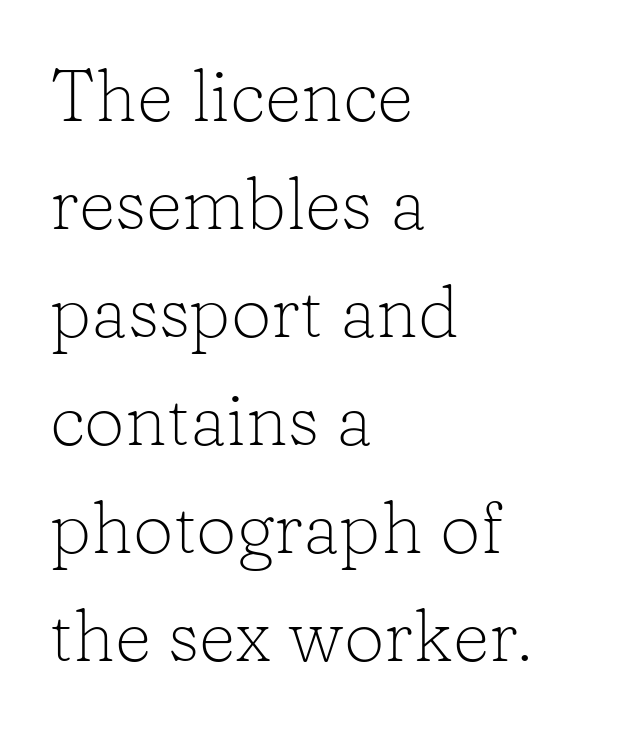
Q: Is the text bold? A: No.
Q: Is the text italic (slanted)? A: No, it is upright.
Q: Is the typeface a serif or a sans-serif typeface? A: Serif.
Q: Is the text underlined? A: No.
Q: How is the paragraph aligned? A: Left-aligned.
Q: Is the spacing between letters normal or unusually wide? A: Normal.
Q: Is the spacing between lines tight, normal or loose? A: Normal.
Q: Width (condensed, normal, or wide)? A: Normal.
Q: Stroke contrast? A: Low.
Q: x-height? A: Medium.
Q: Monospaced? A: No.
